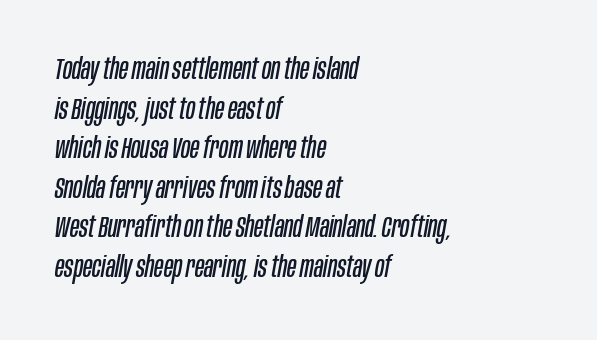
Q: Is the text bold? A: No.
Q: Is the text italic (slanted)? A: Yes, it leans right by about 10 degrees.
Q: Is the text underlined? A: No.
Q: How is the paragraph aligned? A: Left-aligned.
Q: Is the spacing between letters normal or unusually wide? A: Normal.
Q: Is the spacing between lines tight, normal or loose? A: Normal.
Q: Width (condensed, normal, or wide)? A: Condensed.
Q: Stroke contrast? A: Low.
Q: x-height? A: Large.
Q: Monospaced? A: No.
